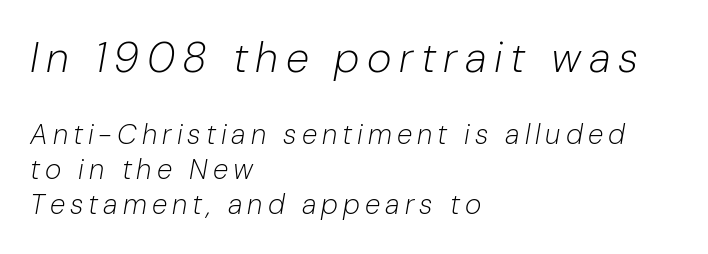
Visually, the top section dominates because its glyphs are scaled up. Words float on clear page, feet unadorned. The rows are spaced the way most documents space them. Line starts are locked; line ends wander. Do the characters align in a grid? No, the font is proportional. Is the stroke heavy? The answer is a plain regular-or-lighter.
